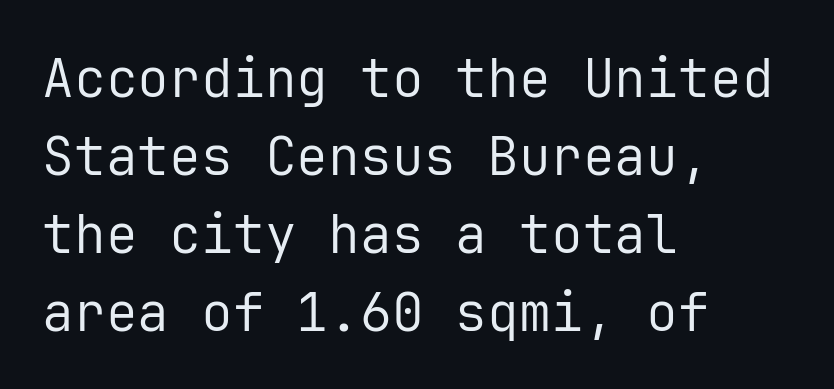
The passage shown is typeset with a sans-serif family. Posture: vertical. The rendering uses typewriter-style spacing with identical character cells. Nobody drew a line under any word here. The paragraph has a hard left edge and a soft right edge. Between one letter and the next there's only the usual sliver of space.
